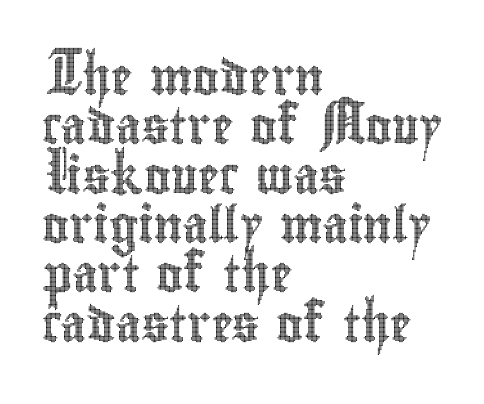
The image shows 36 px condensed type, upright; set left-aligned, normal line spacing (1.37x), normal letter spacing, not underlined; a small x-height.
